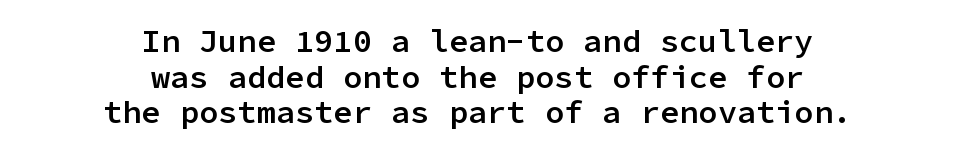
{"serif": "no", "italic": "no", "bold": "semi", "weight": "semibold", "width": "normal", "stroke_contrast": "low", "x_height": "medium", "monospaced": "yes", "underline": "no", "align": "center", "line_spacing": "tight", "line_spacing_ratio": 1.11, "letter_spacing": "normal", "letter_spacing_em": 0.0, "glyph_px": 32}
